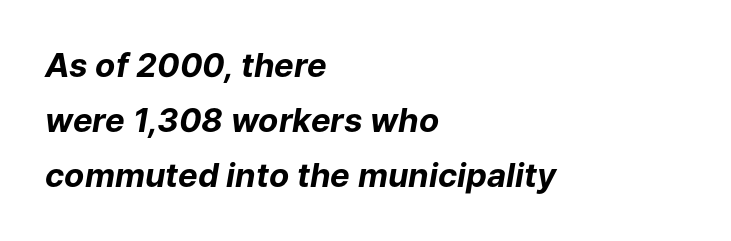
Clear beneath every line of the passage. Think of a printed novel: that variable character pitch is what you see here. The passage is arranged the way most books set body copy — flush left. In terms of leading, this rendering sits right in the middle. Standard letterfit; no display-style spreading of the glyphs.
